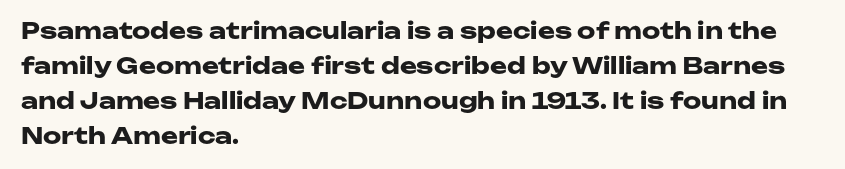
A normal amount of white space separates one row of letters from the next. The lines in this sample share a left origin and differ only in where they stop. Characters follow at the spacing the type designer built in. In terms of weight, the rendering is a true, heavy bold.
